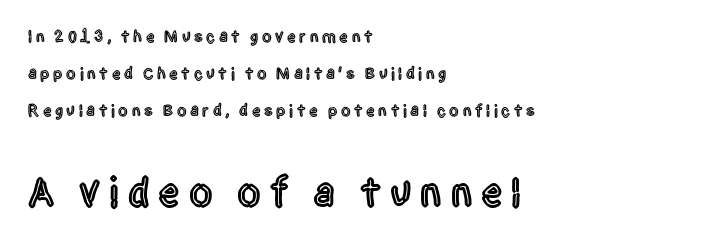
Posture: vertical. Airy leading. The gap between lines stays unmarked. Think of a printed novel: that variable character pitch is what you see here.
